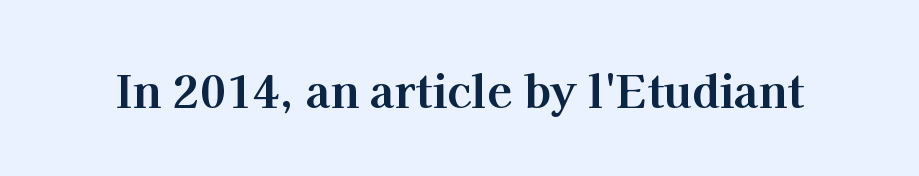
Q: Is the text bold? A: Yes.
Q: Is the text italic (slanted)? A: No, it is upright.
Q: Is the typeface a serif or a sans-serif typeface? A: Serif.
Q: Is the text underlined? A: No.
Q: Is the spacing between letters normal or unusually wide? A: Normal.
Q: Width (condensed, normal, or wide)? A: Normal.
Q: Stroke contrast? A: High.
Q: x-height? A: Medium.
Q: Monospaced? A: No.
